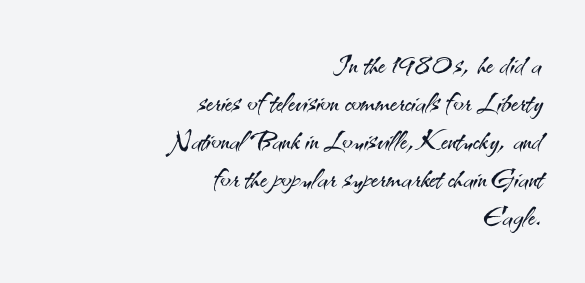
The horizontal fit of the characters is conventional and even. Baseline-to-baseline distance is barely more than the letter height. Horizontally, the lines are justified to the trailing edge only. This sample has the flowing, uneven cadence of proportional lettering. Weight: not bold — regular or lighter.
